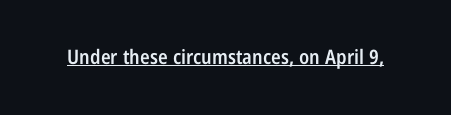
Q: Is the text bold? A: Semi-bold.
Q: Is the text italic (slanted)? A: No, it is upright.
Q: Is the text underlined? A: Yes.
Q: Is the spacing between letters normal or unusually wide? A: Normal.
